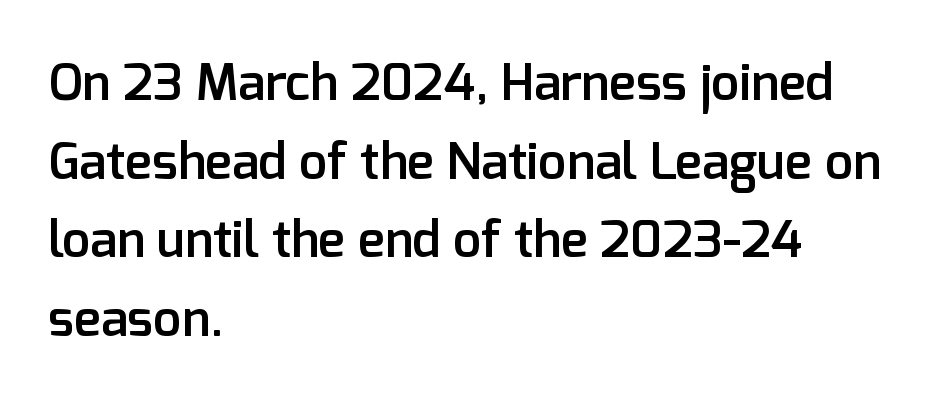
Does the lettering tilt? It doesn't — this is upright. The font is running at a semibold setting, under full bold. Nobody drew a line under any word here. Nope, no serifs anywhere on these letters.
